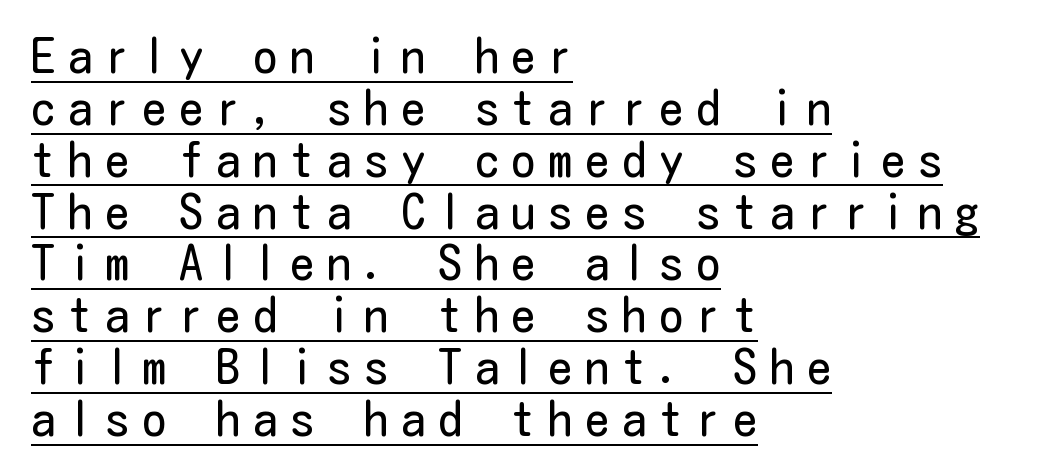
The image shows 48 px regular-weight, condensed sans-serif type, upright; set left-aligned, tight line spacing (1.08x), unusually wide letter spacing (+0.27 em), underlined; low stroke contrast and a medium x-height.
